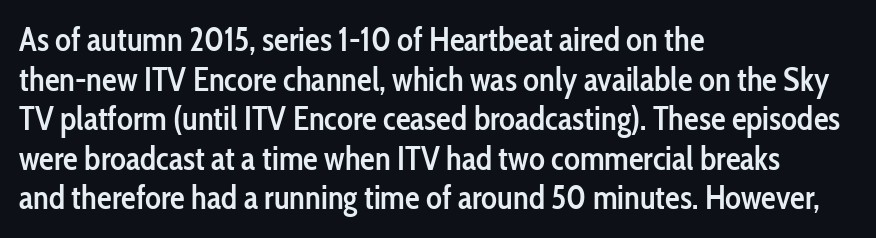
The string is rendered with underlining switched off. If you drew a ruler down the left edge, every line would touch it. The letters are semibold — heavier than regular but short of a full bold. The font's upright variant was chosen for this text. Character widths vary here, with narrow letters taking less room than wide ones.
